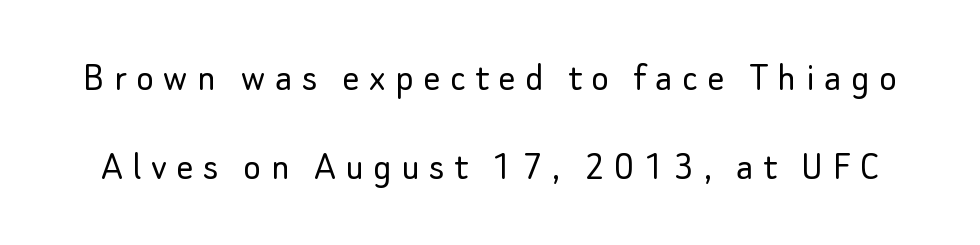
The image shows 42 px light sans-serif type, upright; set loose line spacing (2.13x), unusually wide letter spacing (+0.23 em), not underlined; low stroke contrast and a small x-height.
